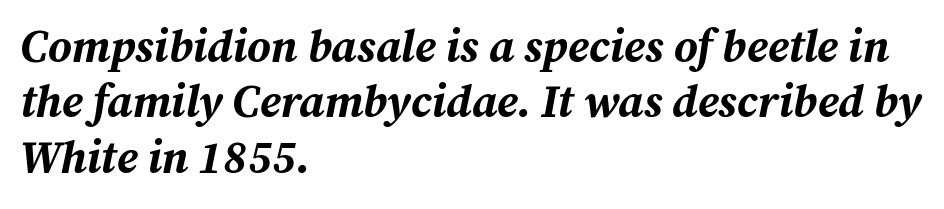
The image shows 45 px bold type, italic (leaning right); set left-aligned, line spacing 1.23x, normal letter spacing, not underlined; medium stroke contrast and a medium x-height.
